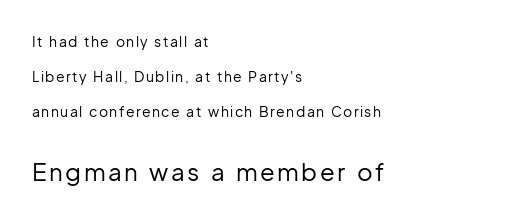
The strokes are not fattened; the text isn't bold. Vertical spacing — loose. Bare-footed words on every line. Note: smaller setting up top, larger setting below. Does the lettering tilt? It doesn't — this is upright.
